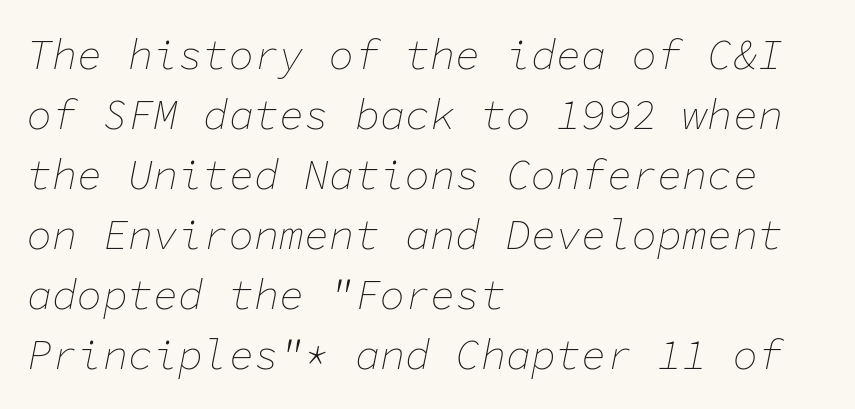
Think of a typewriter: that constant character pitch is what you see here. No heavy texture on the line: the type isn't bold. Clear beneath every line of the passage. A typesetter would call this zero additional tracking. Observe the lean: these are italic letterforms. Line spacing here is normal.
